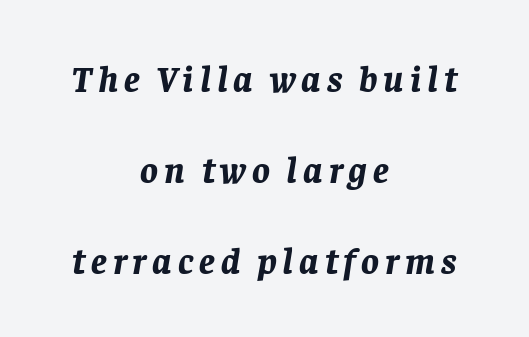
Leading is clearly above the norm, producing a sparse column. Reading down the block, each line starts at a different indent, mirrored at its end. Is this a fixed-width face? No — the glyphs have proportional, varying widths. Emphasis-style slanted type is in use. Strokes here are thick enough to call this a true bold. Letters rest on an invisible, unmarked baseline.
